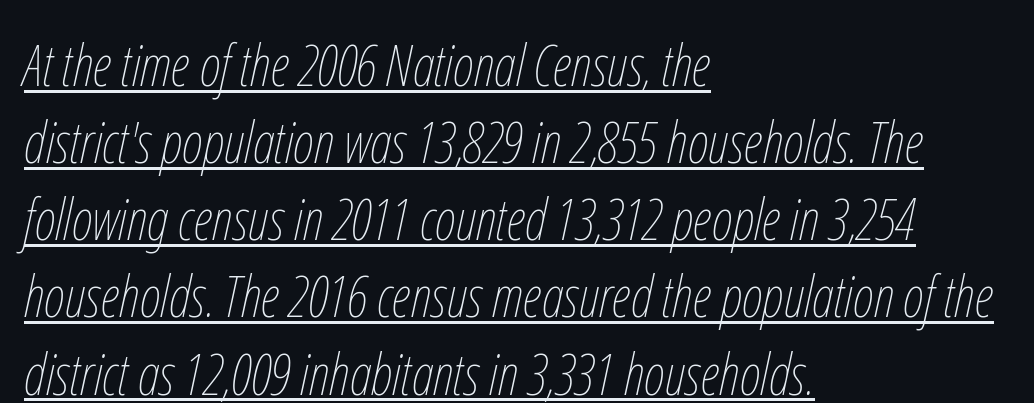
Q: Is the text bold? A: No.
Q: Is the text italic (slanted)? A: Yes, it leans right by about 12 degrees.
Q: Is the text underlined? A: Yes.
Q: How is the paragraph aligned? A: Left-aligned.
Q: Is the spacing between letters normal or unusually wide? A: Normal.
Q: Is the spacing between lines tight, normal or loose? A: Normal.
Q: Width (condensed, normal, or wide)? A: Condensed.
Q: Stroke contrast? A: Low.
Q: x-height? A: Medium.
Q: Monospaced? A: No.
